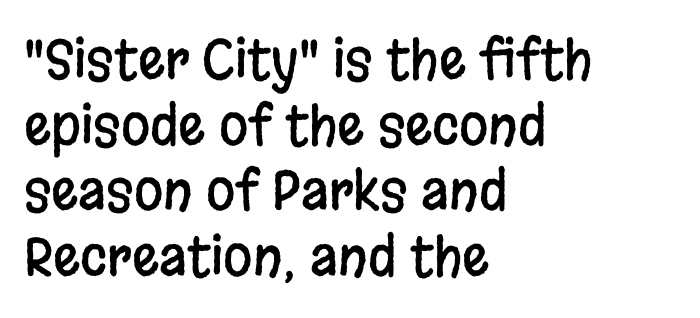
Q: Is the text italic (slanted)? A: No, it is upright.
Q: Is the typeface a serif or a sans-serif typeface? A: Sans-serif.
Q: Is the text underlined? A: No.
Q: How is the paragraph aligned? A: Left-aligned.
Q: Is the spacing between letters normal or unusually wide? A: Normal.
Q: Width (condensed, normal, or wide)? A: Condensed.
Q: Stroke contrast? A: Low.
Q: x-height? A: Large.
Q: Monospaced? A: No.
